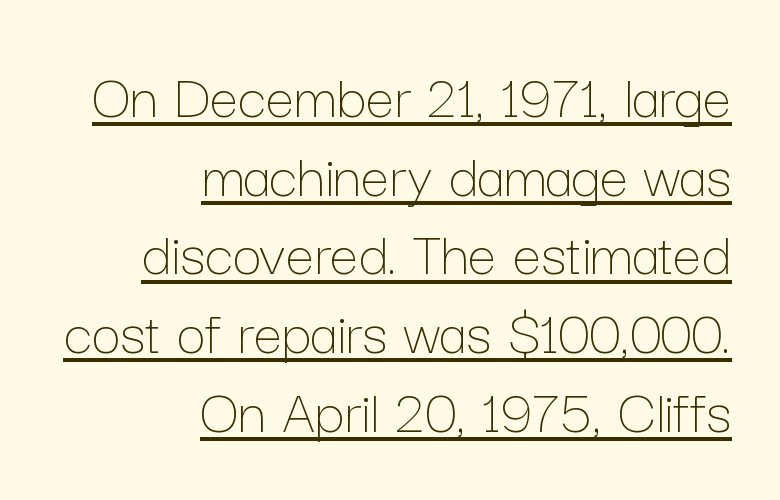
Q: Is the text bold? A: No.
Q: Is the text italic (slanted)? A: No, it is upright.
Q: Is the text underlined? A: Yes.
Q: How is the paragraph aligned? A: Right-aligned.
Q: Is the spacing between letters normal or unusually wide? A: Normal.
Q: Width (condensed, normal, or wide)? A: Normal.
Q: Stroke contrast? A: Low.
Q: x-height? A: Medium.
Q: Monospaced? A: No.
